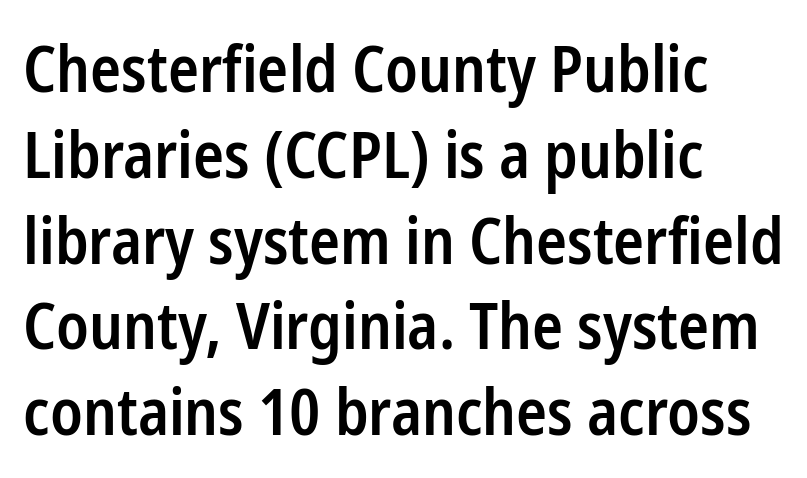
{"serif": "no", "italic": "no", "bold": "semi", "weight": "semibold", "width": "condensed", "stroke_contrast": "low", "x_height": "medium", "monospaced": "no", "underline": "no", "align": "left", "line_spacing": "normal", "line_spacing_ratio": 1.34, "letter_spacing": "normal", "letter_spacing_em": 0.0, "glyph_px": 64}
